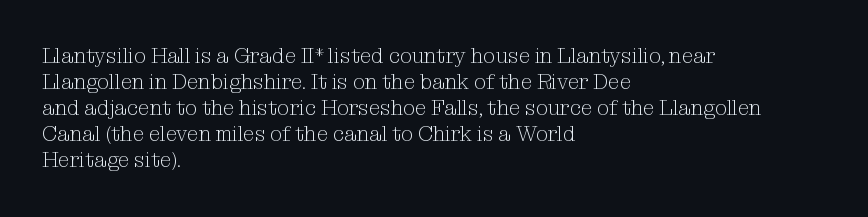
The typography opts for an upright posture over an oblique one. Unmarked baselines from the first word to the last. Students, note that the glyphs here touch the page at normal intervals. Which margin do the lines hug? The left one — the right edge is uneven. The typesetting does not lean heavy: it is not bold.
